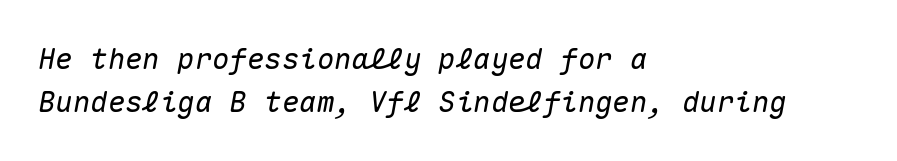
Q: Is the text italic (slanted)? A: Yes, it leans right by about 10 degrees.
Q: Is the text underlined? A: No.
Q: How is the paragraph aligned? A: Left-aligned.
Q: Is the spacing between letters normal or unusually wide? A: Normal.
Q: Is the spacing between lines tight, normal or loose? A: Normal.
Q: Width (condensed, normal, or wide)? A: Normal.
Q: Stroke contrast? A: Medium.
Q: x-height? A: Medium.
Q: Monospaced? A: Yes.
